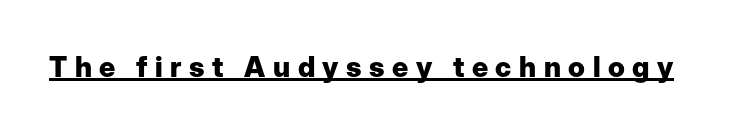
The image shows 28 px heavy sans-serif type, upright; set unusually wide letter spacing (+0.27 em), underlined; low stroke contrast and a medium x-height.
